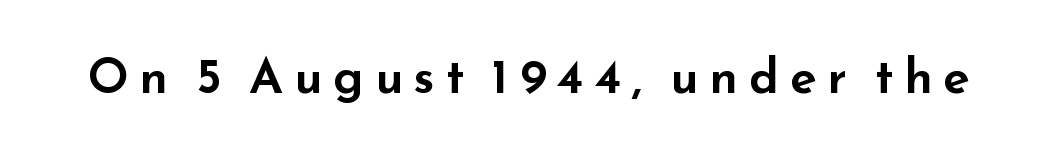
{"serif": "no", "italic": "no", "width": "wide", "stroke_contrast": "low", "x_height": "small", "monospaced": "no", "underline": "no", "letter_spacing": "wide", "letter_spacing_em": 0.22, "glyph_px": 49}
